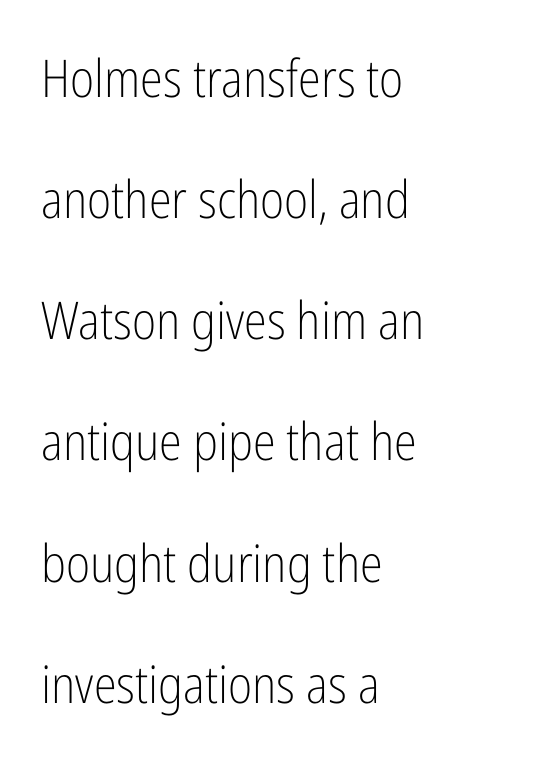
The block of text is sparse from top to bottom, with ample space between rows. Descenders hang freely into open space. Do the characters align in a grid? No, the font is proportional. Italic? Not at all — the glyphs are vertical. The passage shown is typeset with a sans-serif family.
